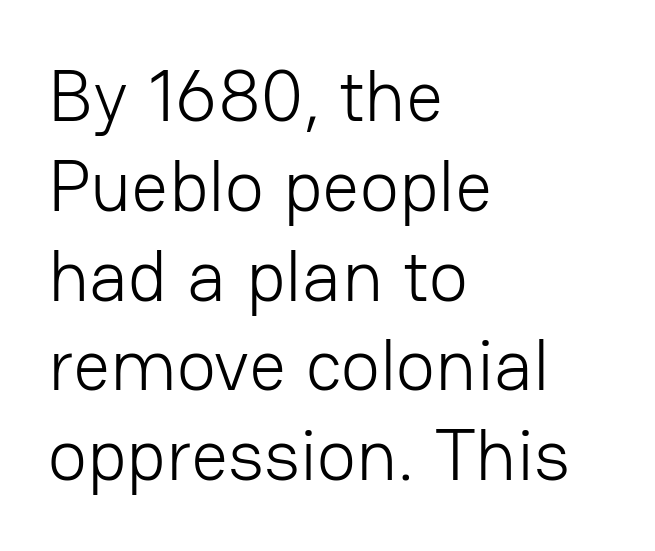
The image shows 73 px light sans-serif type, upright; set left-aligned, line spacing 1.23x, normal letter spacing, not underlined; low stroke contrast and a medium x-height.
